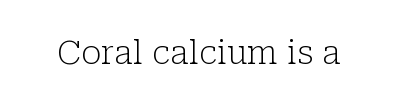
The image shows 33 px light serif type, upright; set normal letter spacing, not underlined; low stroke contrast and a medium x-height.
